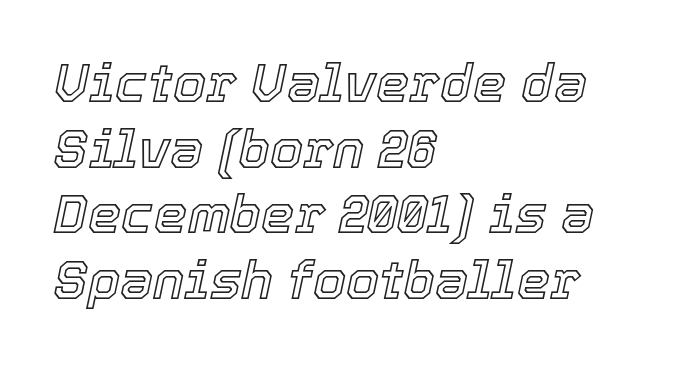
{"italic": "yes", "lean": "right", "slant_degrees": 12, "width": "normal", "x_height": "medium", "monospaced": "no", "underline": "no", "align": "left", "line_spacing_ratio": 1.24, "letter_spacing": "normal", "letter_spacing_em": 0.0, "glyph_px": 53}
